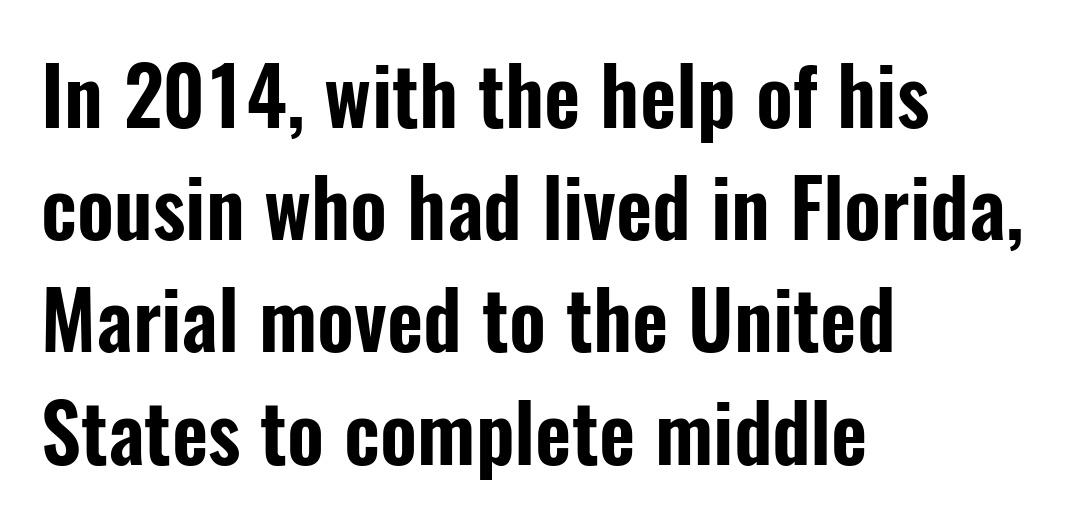
The image shows 79 px condensed sans-serif type, upright; set left-aligned, normal line spacing (1.42x), normal letter spacing, not underlined; low stroke contrast and a medium x-height.
